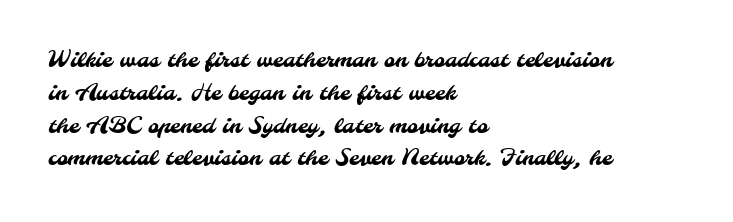
The image shows 21 px text type; set left-aligned, normal line spacing (1.56x), normal letter spacing, not underlined.
